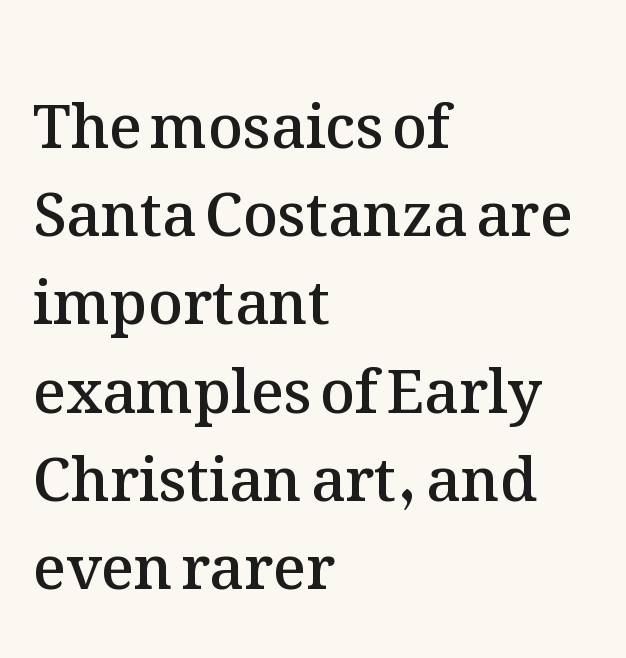
Words float on clear page, feet unadorned. The letters stand upright; this is a roman face. Note the varied advance widths — an 'i' is clearly narrower than an 'm'. Teacher's note: observe the even left margin — that is flush-left alignment. A fair bit of extra ink — the face is semibold, not bold.
